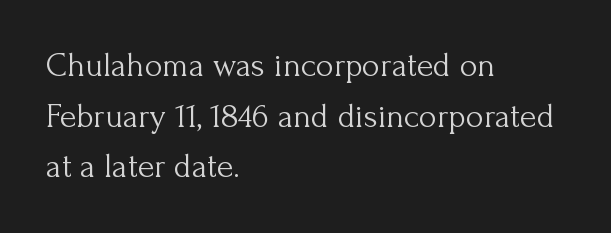
{"serif": "yes", "italic": "no", "bold": "no", "weight": "light", "width": "normal", "stroke_contrast": "medium", "x_height": "small", "monospaced": "no", "underline": "no", "align": "left", "line_spacing": "normal", "line_spacing_ratio": 1.49, "letter_spacing": "normal", "letter_spacing_em": 0.0, "glyph_px": 34}
